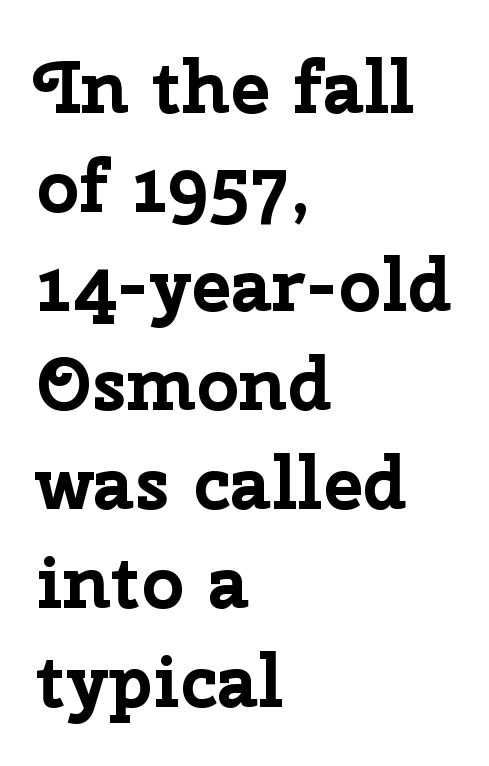
If you measured baseline to baseline, you'd find a middling distance. Character widths vary here, with narrow letters taking less room than wide ones. You can tell it's not italic because the verticals are truly vertical. The string is rendered with underlining switched off. The characters look thick and weighty, a clear bold. Reading down the block, your eye returns to a fixed left position each line.
